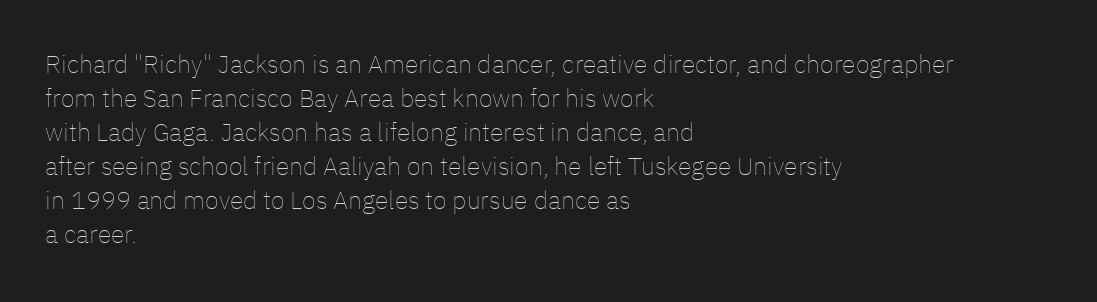
A normal amount of white space separates one row of letters from the next. Honestly, the letter spacing is just normal — you wouldn't notice it. The font's upright variant was chosen for this text. Is this a heavy cut? Hardly; it is regular or lighter. Caption: multi-line text, flush left, ragged right.
